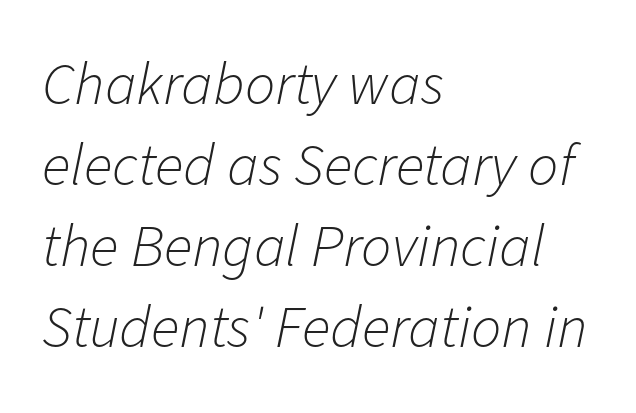
Underlining? Definitely not there. The letterforms sit shoulder to shoulder at normal distance. Compared with ordinary roman type, these characters are visibly tilted. The lines in this sample share a left origin and differ only in where they stop.
